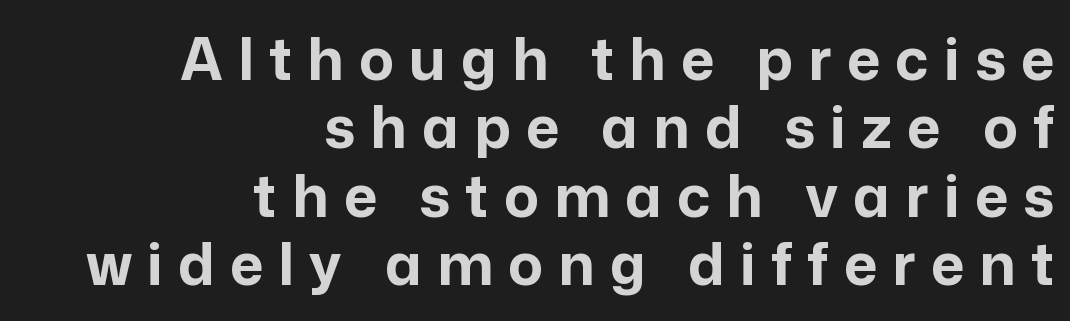
The image shows 58 px bold sans-serif type, upright; set right-aligned, line spacing 1.18x, unusually wide letter spacing (+0.26 em), not underlined; low stroke contrast and a medium x-height.
